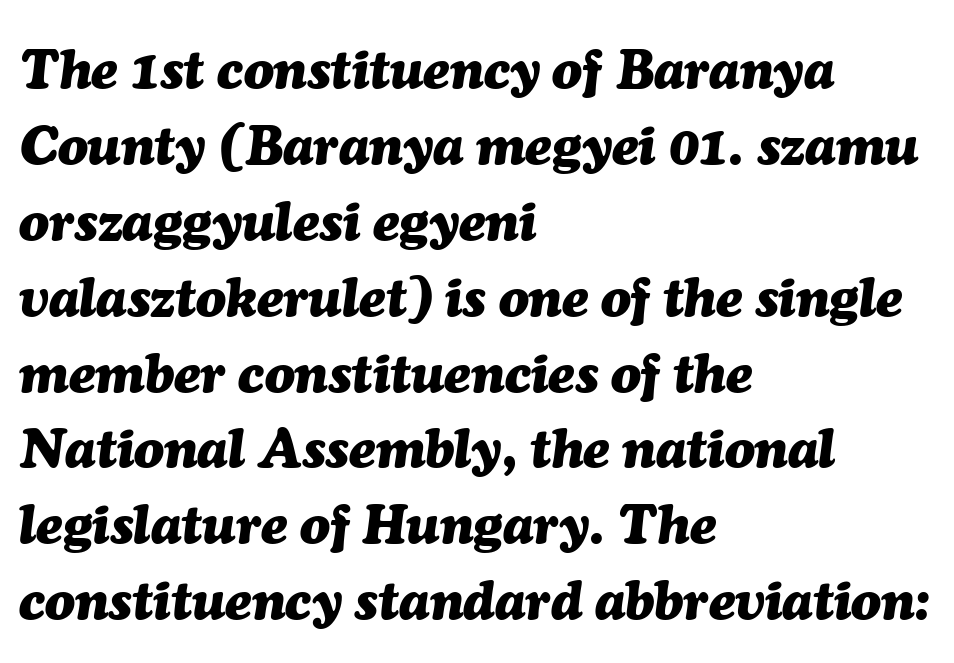
One glance says typical: line gaps are just what's usual. The letters sit at their default tracking, neither squeezed nor spread. Words float on clear page, feet unadorned. The axis of the letterforms is tilted away from vertical.
